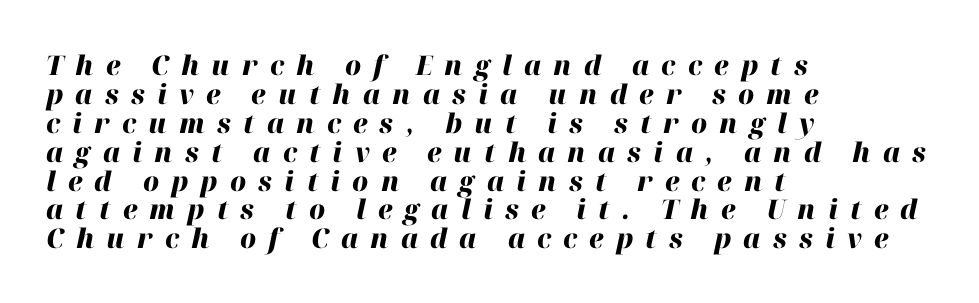
This sample uses expanded letter spacing, leaving extra air between glyphs. Which margin do the lines hug? The left one — the right edge is uneven. Plain, unruled lines of type. These words are printed bold, with thick strokes throughout. The text carries the slant typical of an italic or oblique font. What's the leading like? Squeezed, with rows nearly overlapping.
